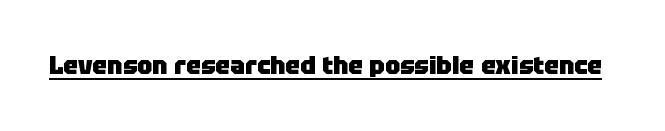
The image shows 25 px bold type, upright; set normal letter spacing, underlined.
